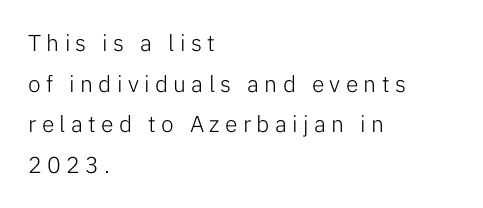
The image shows 23 px text type, upright; set left-aligned, line spacing 1.77x, unusually wide letter spacing (+0.23 em), not underlined.
